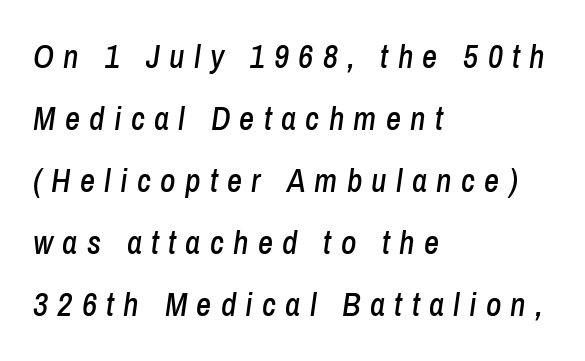
The string is rendered with underlining switched off. The tracking jumps out immediately: characters are airy and widely separated. Do the characters align in a grid? No, the font is proportional. This rendering uses left alignment, leaving the right contour irregular. If you drew a line through each stem, it would be angled.
